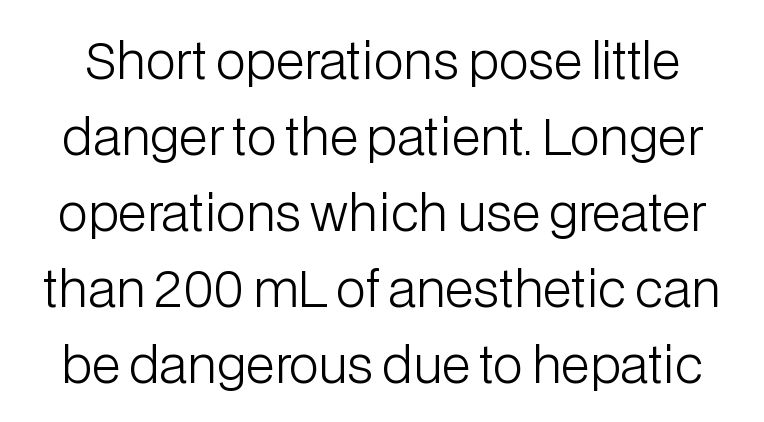
{"serif": "no", "italic": "no", "bold": "no", "weight": "light", "width": "normal", "stroke_contrast": "low", "x_height": "medium", "monospaced": "no", "underline": "no", "line_spacing": "normal", "line_spacing_ratio": 1.52, "letter_spacing": "normal", "letter_spacing_em": 0.0, "glyph_px": 50}
